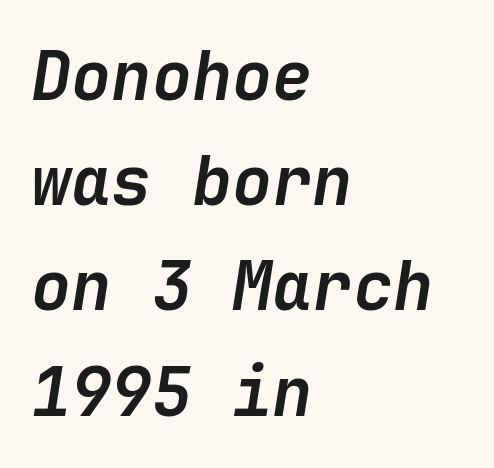
The image shows 67 px semibold type, italic (leaning right); set left-aligned, normal line spacing (1.57x), normal letter spacing, not underlined; low stroke contrast and a medium x-height.
